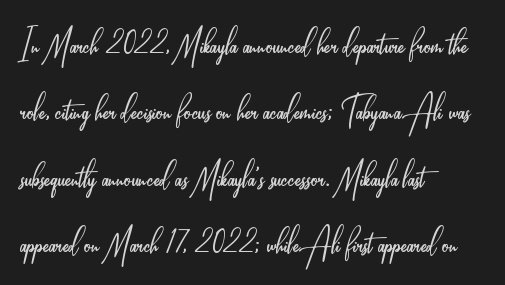
Vertically, the passage feels balanced, rows spaced as you'd expect. Grotesque or geometric, the face here clearly has no serifs. Do the characters align in a grid? No, the font is proportional. The horizontal fit of the characters is conventional and even.
